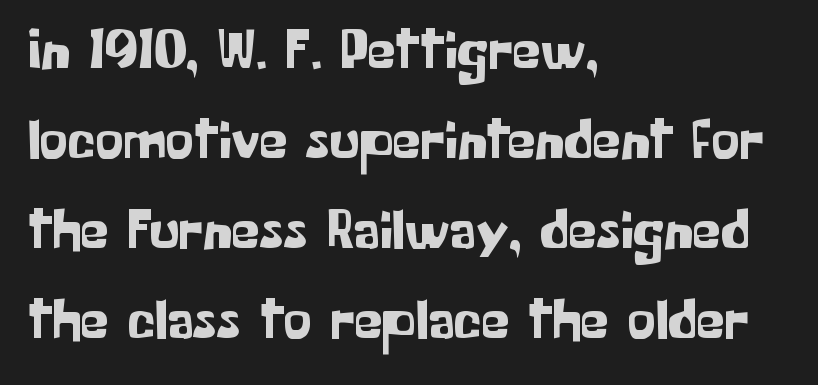
Q: Is the text italic (slanted)? A: No, it is upright.
Q: Is the typeface a serif or a sans-serif typeface? A: Sans-serif.
Q: Is the text underlined? A: No.
Q: How is the paragraph aligned? A: Left-aligned.
Q: Is the spacing between letters normal or unusually wide? A: Normal.
Q: Is the spacing between lines tight, normal or loose? A: Normal.
Q: Width (condensed, normal, or wide)? A: Normal.
Q: Stroke contrast? A: Low.
Q: x-height? A: Medium.
Q: Monospaced? A: No.
